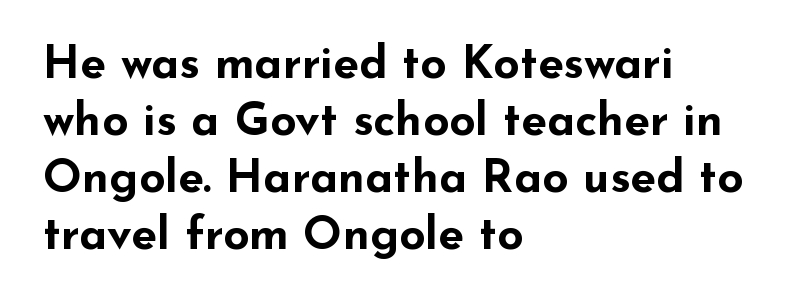
The image shows 46 px bold, wide sans-serif type, upright; set left-aligned, line spacing 1.24x, normal letter spacing, not underlined; low stroke contrast and a small x-height.
